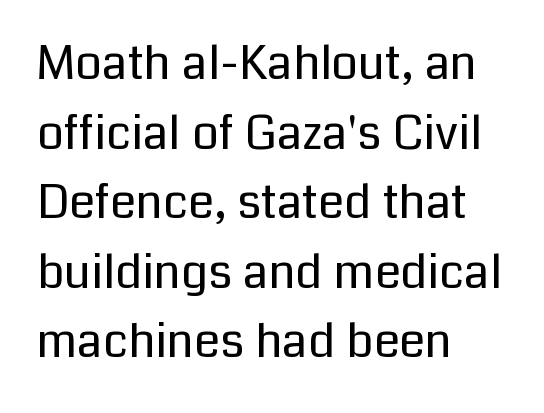
Q: Is the text bold? A: No.
Q: Is the text italic (slanted)? A: No, it is upright.
Q: Is the typeface a serif or a sans-serif typeface? A: Sans-serif.
Q: Is the text underlined? A: No.
Q: How is the paragraph aligned? A: Left-aligned.
Q: Is the spacing between letters normal or unusually wide? A: Normal.
Q: Is the spacing between lines tight, normal or loose? A: Normal.
Q: Width (condensed, normal, or wide)? A: Normal.
Q: Stroke contrast? A: Low.
Q: x-height? A: Medium.
Q: Monospaced? A: No.
